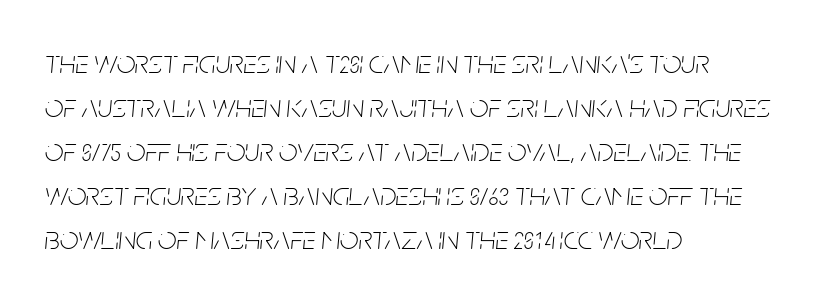
Quick note: italic. The typesetter chose a ragged-right arrangement here. Character widths vary here, with narrow letters taking less room than wide ones. Here the glyphs are tracked normally, forming tight word shapes.
